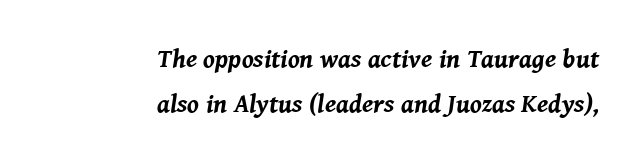
Q: Is the text bold? A: Yes.
Q: Is the text italic (slanted)? A: Yes, it leans right by about 8 degrees.
Q: Is the text underlined? A: No.
Q: How is the paragraph aligned? A: Right-aligned.
Q: Is the spacing between letters normal or unusually wide? A: Normal.
